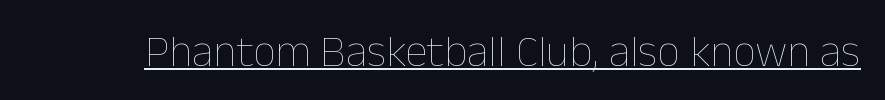
The image shows 45 px thin type, upright; set normal letter spacing, underlined; low stroke contrast and a medium x-height.
